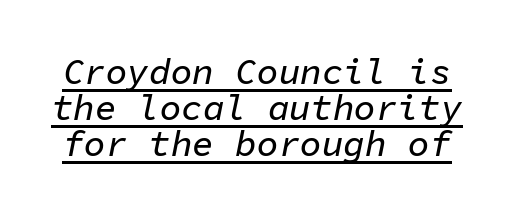
{"italic": "yes", "lean": "right", "slant_degrees": 11, "width": "normal", "stroke_contrast": "low", "x_height": "medium", "monospaced": "yes", "underline": "yes", "line_spacing": "tight", "line_spacing_ratio": 1.0, "letter_spacing": "normal", "letter_spacing_em": 0.0, "glyph_px": 36}
